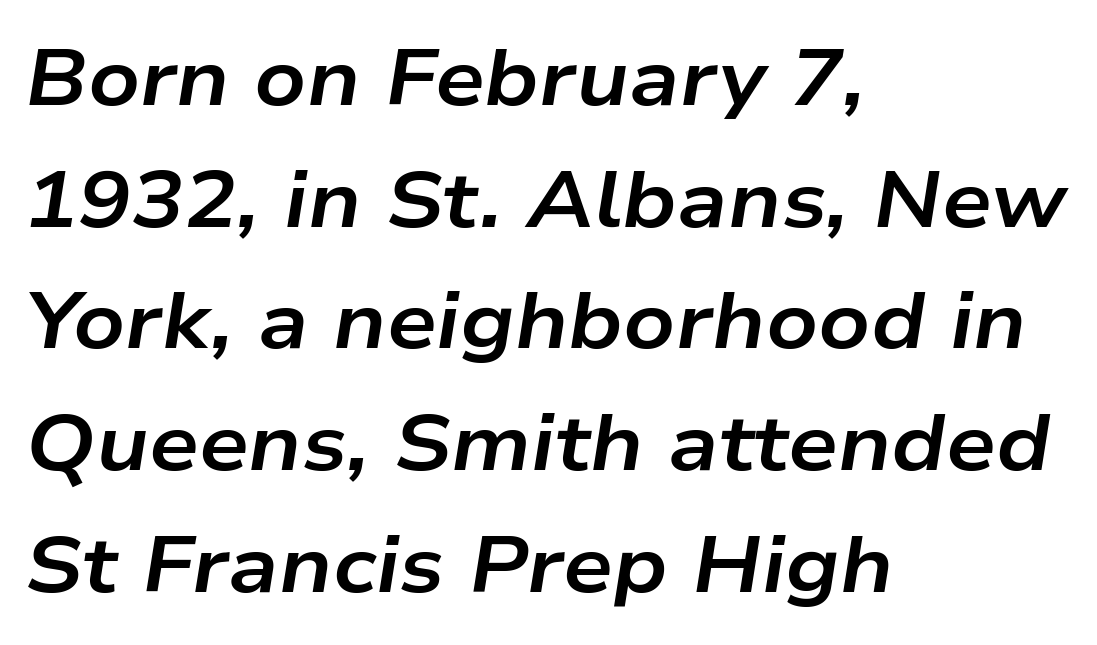
Q: Is the text bold? A: Yes.
Q: Is the text italic (slanted)? A: Yes, it leans right by about 9 degrees.
Q: Is the text underlined? A: No.
Q: How is the paragraph aligned? A: Left-aligned.
Q: Is the spacing between letters normal or unusually wide? A: Normal.
Q: Is the spacing between lines tight, normal or loose? A: Normal.
Q: Width (condensed, normal, or wide)? A: Wide.
Q: Stroke contrast? A: Low.
Q: x-height? A: Medium.
Q: Monospaced? A: No.
